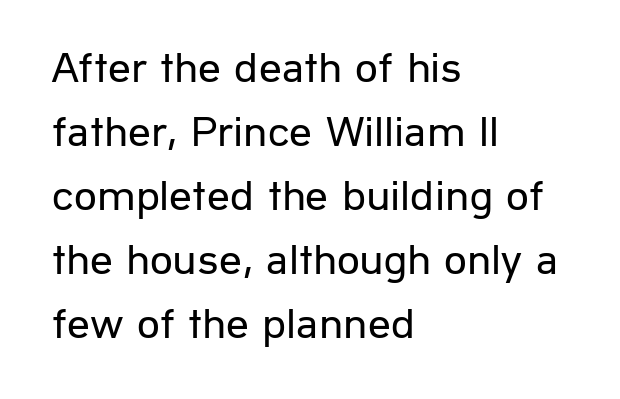
The image shows 45 px regular-weight sans-serif type, upright; set left-aligned, normal line spacing (1.42x), normal letter spacing, not underlined; low stroke contrast and a medium x-height.
